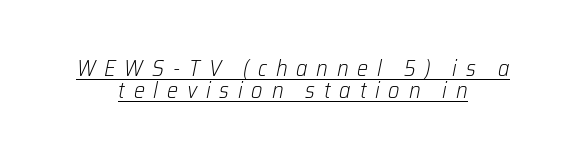
Each line of the rendering has a horizontal stroke beneath the glyphs. Quick note: interline space is minimal. Weight: not bold — regular or lighter. A typesetter would call this heavily tracked-out type. The paragraph shown floats in the horizontal middle. Quick note: italic.
